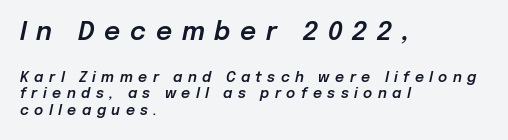
{"italic": "yes", "lean": "right", "slant_degrees": 12, "underline": "no", "align": "left", "line_spacing_ratio": 1.19, "letter_spacing": "wide", "letter_spacing_em": 0.39, "larger_block": "first", "size_ratio": 1.79, "glyph_px": 25}
